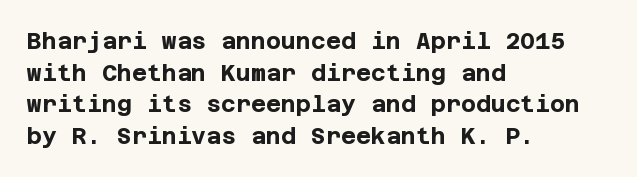
{"italic": "no", "bold": "yes", "underline": "no", "align": "left", "line_spacing": "normal", "line_spacing_ratio": 1.37, "letter_spacing": "normal", "letter_spacing_em": 0.0, "glyph_px": 23}
